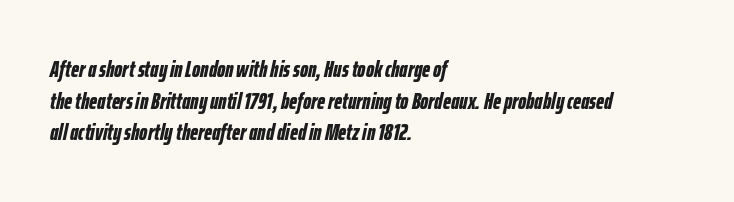
The image shows 23 px bold type, italic (leaning right); set left-aligned, normal line spacing (1.37x), normal letter spacing, not underlined.
